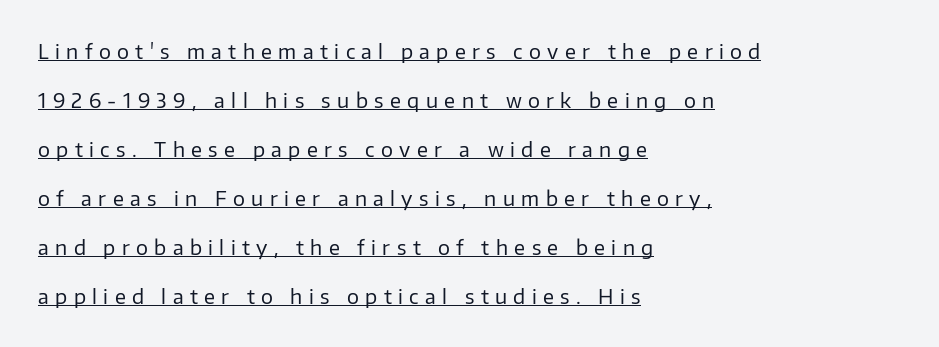
Q: Is the text bold? A: No.
Q: Is the text italic (slanted)? A: No, it is upright.
Q: Is the text underlined? A: Yes.
Q: How is the paragraph aligned? A: Left-aligned.
Q: Is the spacing between letters normal or unusually wide? A: Unusually wide.
Q: Is the spacing between lines tight, normal or loose? A: Loose.
